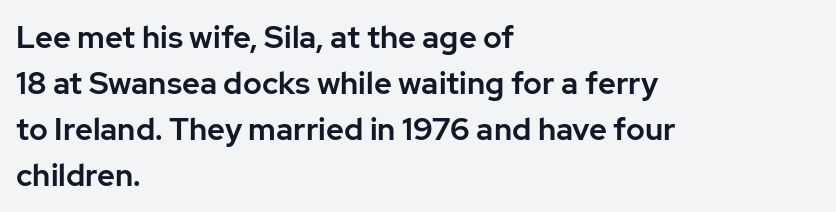
{"serif": "no", "italic": "no", "width": "normal", "stroke_contrast": "low", "x_height": "medium", "monospaced": "no", "underline": "no", "align": "left", "line_spacing": "normal", "line_spacing_ratio": 1.48, "letter_spacing": "normal", "letter_spacing_em": 0.0, "glyph_px": 31}
